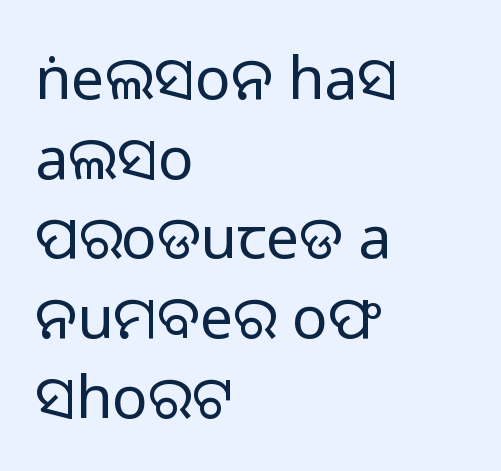
The line texture is even and compact thanks to regular tracking. Posture: vertical. Varying glyph widths throughout — classic text-font behaviour. Summary of vertical rhythm: regular, with standard interline spacing.
